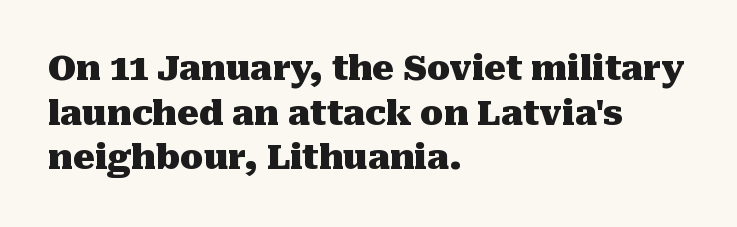
{"serif": "yes", "italic": "no", "bold": "yes", "weight": "heavy", "width": "normal", "stroke_contrast": "medium", "x_height": "medium", "monospaced": "no", "underline": "no", "align": "left", "line_spacing": "normal", "line_spacing_ratio": 1.31, "letter_spacing": "normal", "letter_spacing_em": 0.0, "glyph_px": 34}
